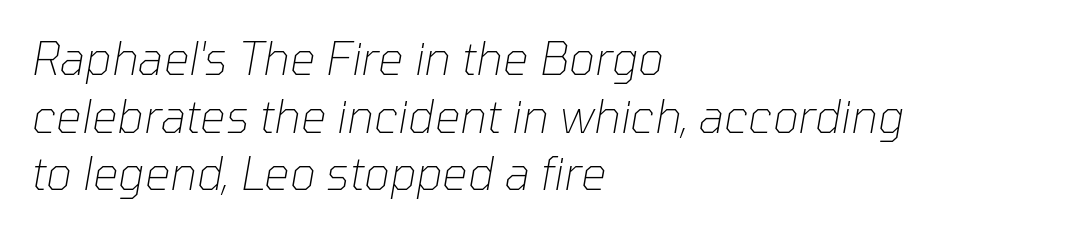
Q: Is the text bold? A: No.
Q: Is the text italic (slanted)? A: Yes, it leans right by about 10 degrees.
Q: Is the text underlined? A: No.
Q: How is the paragraph aligned? A: Left-aligned.
Q: Is the spacing between letters normal or unusually wide? A: Normal.
Q: Is the spacing between lines tight, normal or loose? A: Normal.
Q: Width (condensed, normal, or wide)? A: Normal.
Q: Stroke contrast? A: Low.
Q: x-height? A: Medium.
Q: Monospaced? A: No.
